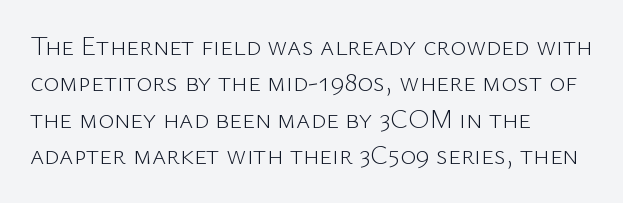
The image shows 27 px text type, upright; set left-aligned, normal line spacing (1.35x), normal letter spacing, not underlined.
